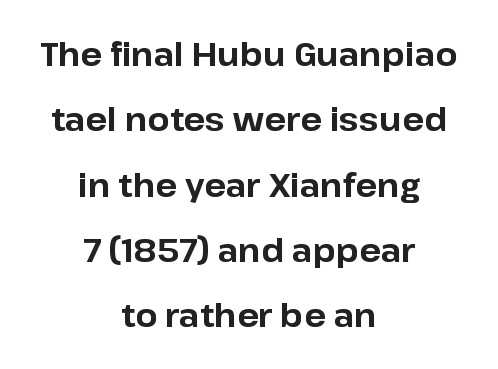
Q: Is the text bold? A: Yes.
Q: Is the text italic (slanted)? A: No, it is upright.
Q: Is the typeface a serif or a sans-serif typeface? A: Sans-serif.
Q: Is the text underlined? A: No.
Q: How is the paragraph aligned? A: Centered.
Q: Is the spacing between letters normal or unusually wide? A: Normal.
Q: Is the spacing between lines tight, normal or loose? A: Loose.
Q: Width (condensed, normal, or wide)? A: Normal.
Q: Stroke contrast? A: Low.
Q: x-height? A: Medium.
Q: Monospaced? A: No.
